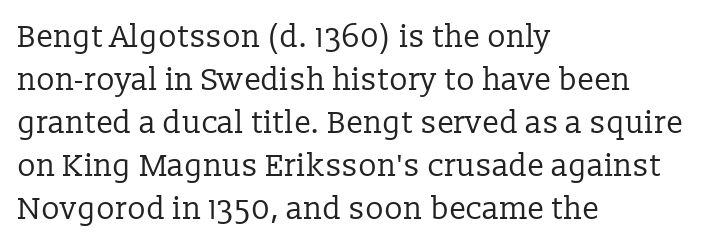
The image shows 31 px regular-weight serif type, upright; set left-aligned, normal line spacing (1.39x), normal letter spacing, not underlined; low stroke contrast and a medium x-height.
